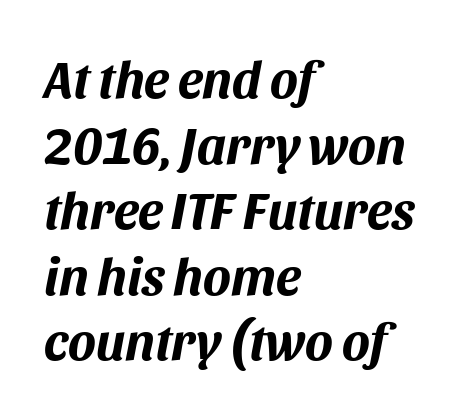
Q: Is the text bold? A: Yes.
Q: Is the text italic (slanted)? A: Yes, it leans right by about 11 degrees.
Q: Is the text underlined? A: No.
Q: How is the paragraph aligned? A: Left-aligned.
Q: Is the spacing between letters normal or unusually wide? A: Normal.
Q: Is the spacing between lines tight, normal or loose? A: Normal.
Q: Width (condensed, normal, or wide)? A: Normal.
Q: Stroke contrast? A: Medium.
Q: x-height? A: Large.
Q: Monospaced? A: No.
